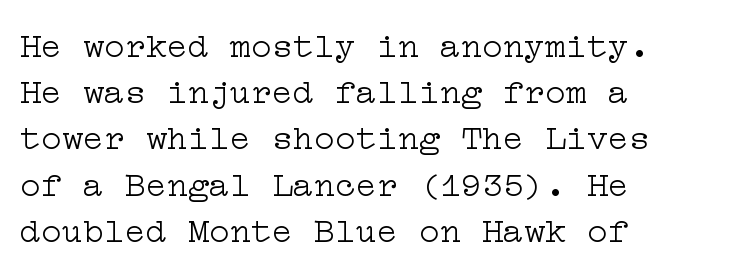
{"serif": "yes", "italic": "no", "bold": "no", "weight": "light", "width": "wide", "stroke_contrast": "low", "x_height": "medium", "underline": "no", "align": "left", "line_spacing": "normal", "line_spacing_ratio": 1.32, "letter_spacing": "normal", "letter_spacing_em": 0.0, "glyph_px": 35}
